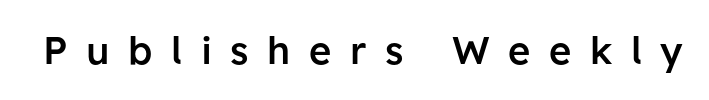
{"serif": "no", "italic": "no", "bold": "semi", "weight": "semibold", "width": "normal", "stroke_contrast": "low", "x_height": "medium", "monospaced": "no", "underline": "no", "letter_spacing": "wide", "letter_spacing_em": 0.49, "glyph_px": 38}
